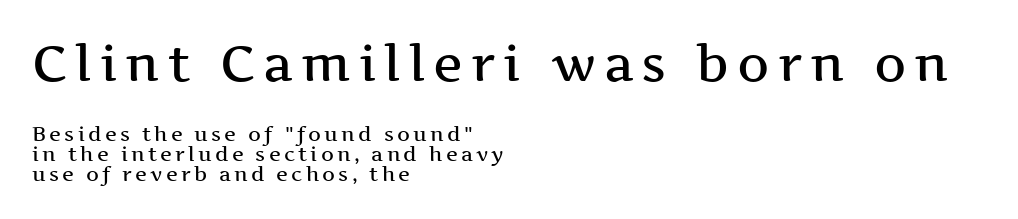
{"serif": "yes", "italic": "no", "bold": "semi", "weight": "semibold", "width": "wide", "stroke_contrast": "medium", "x_height": "medium", "monospaced": "no", "underline": "no", "align": "left", "line_spacing": "tight", "line_spacing_ratio": 0.99, "larger_block": "first", "size_ratio": 2.5, "glyph_px": 50}
